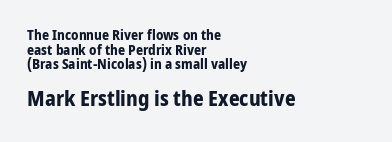
Tall strokes in this sample are plumb rather than angled. Which margin do the lines hug? The left one — the right edge is uneven. Caption: upper text group reduced, lower text group enlarged. The zone under the glyphs is completely vacant. The strokes are fattened all the way to bold.
